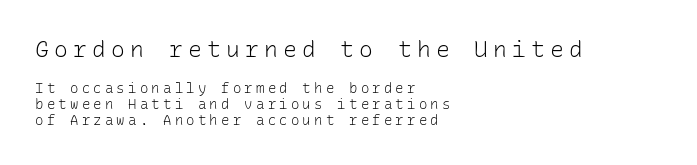
Notice how the stems are strictly vertical — no italics here. The area under the type is left untouched. No heavy texture on the line: the type isn't bold. Size hierarchy here favors the leading block over the trailing one. Cramped leading.
